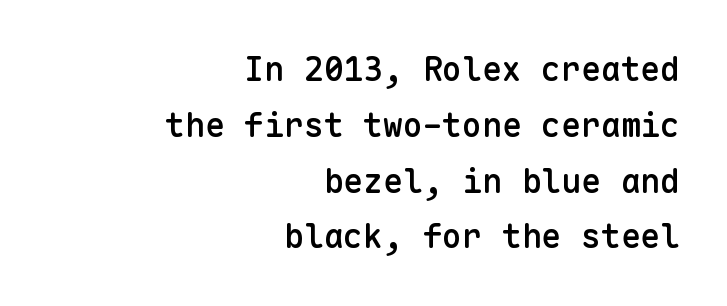
The characters display no serif detailing; their extremities are plain. Leading matches the norm, producing a regular column. Default kerning and tracking; the words read as compact shapes. Which margin do the lines hug? The right one — the left edge is uneven. The letters stand straight up with perfectly vertical stems.
